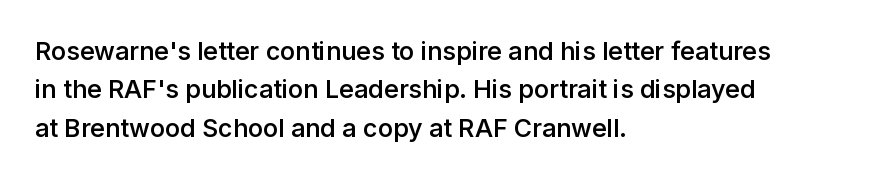
Has an underline been added? It has not. A typesetter would mark this as roman, not italic. The passage shown has conventional tracking throughout. The rows are spaced the way most documents space them. Each line starts at the same left margin while the right side varies. The font is running at a semibold setting, under full bold.
